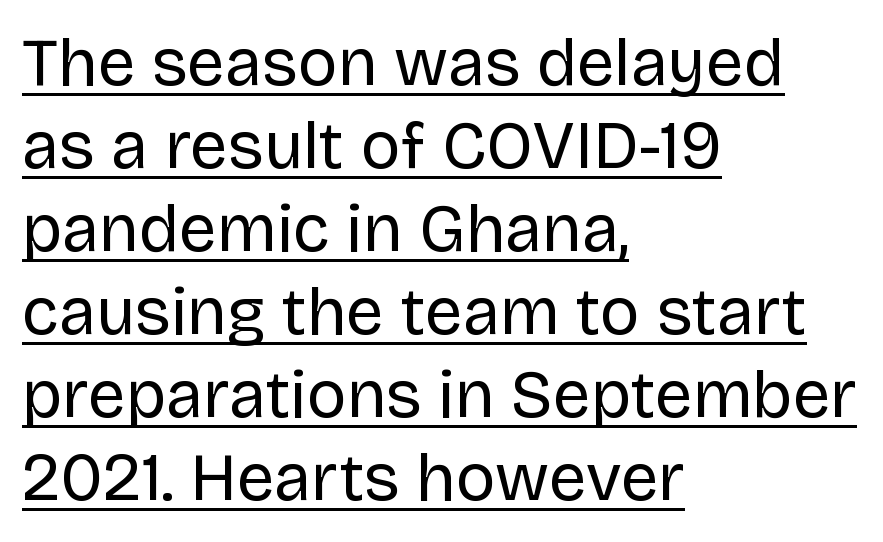
The letters stand upright; this is a roman face. The passage shown is not bold in any degree. This sample carries an underscore along the baseline area. Where is the straight margin? On the left. The passage shown is typeset with a sans-serif family. Nobody touched the tracking dial on this one.
